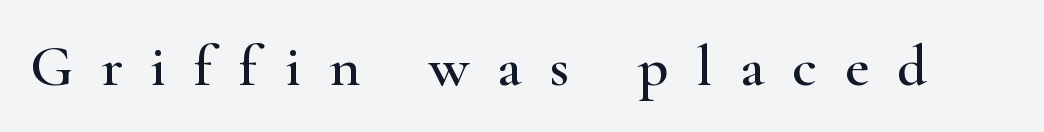
This sample has the flowing, uneven cadence of proportional lettering. Check under the words: just untouched page. Characters remain perfectly vertical along every line. The tracking jumps out immediately: characters are airy and widely separated.
